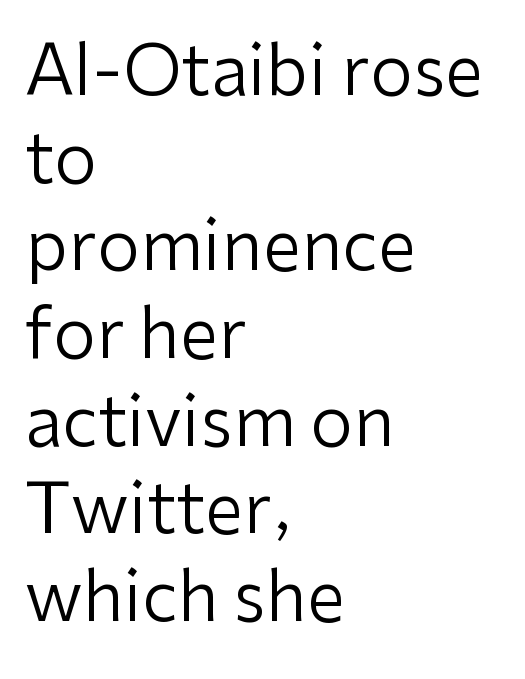
A typesetter would call this leading conventional body-copy spacing. Horizontal alignment here is leftward, the default for most running prose. The zone under the glyphs is completely vacant. The gaps between neighbouring characters are ordinary and unremarkable. Caption: face not bold, strokes unweighted.
